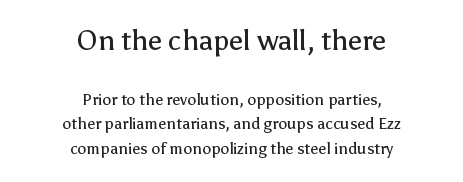
The image shows 28 px regular-weight sans-serif type, upright; set centered, normal line spacing (1.54x), normal letter spacing, not underlined; the first (top) block is 1.75x larger; low stroke contrast and a medium x-height.
